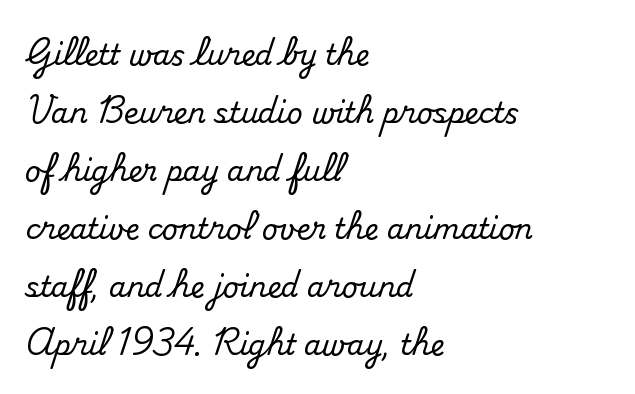
Q: Is the text italic (slanted)? A: Yes.
Q: Is the typeface a serif or a sans-serif typeface? A: Serif.
Q: Is the text underlined? A: No.
Q: How is the paragraph aligned? A: Left-aligned.
Q: Is the spacing between letters normal or unusually wide? A: Normal.
Q: Is the spacing between lines tight, normal or loose? A: Loose.
Q: Width (condensed, normal, or wide)? A: Normal.
Q: Stroke contrast? A: Medium.
Q: x-height? A: Small.
Q: Monospaced? A: No.
